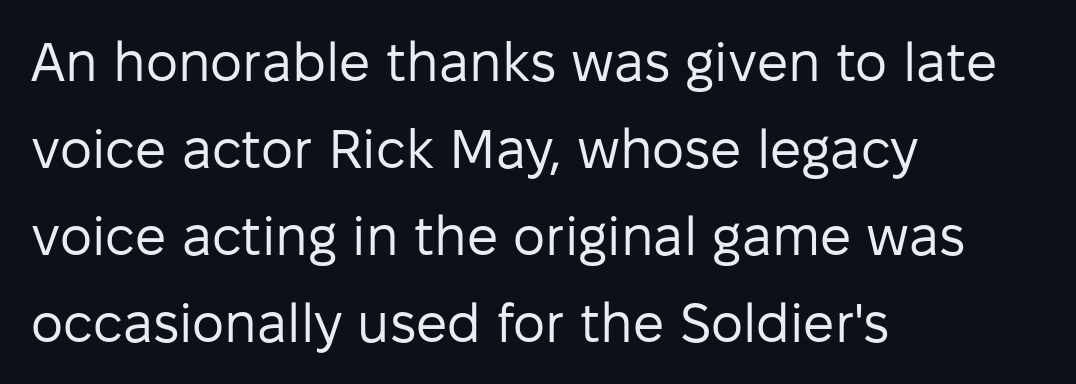
{"serif": "no", "italic": "no", "bold": "no", "weight": "regular", "width": "normal", "stroke_contrast": "low", "x_height": "medium", "monospaced": "no", "underline": "no", "align": "left", "line_spacing": "normal", "line_spacing_ratio": 1.58, "letter_spacing": "normal", "letter_spacing_em": 0.0, "glyph_px": 55}
